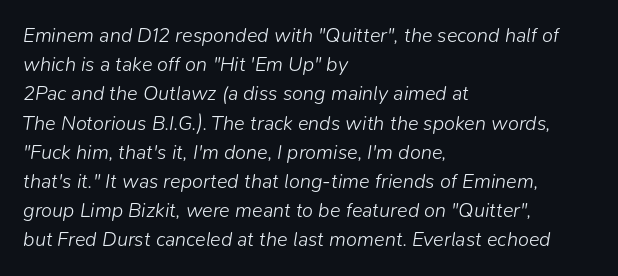
The image shows 20 px text type, italic (leaning right); set left-aligned, normal line spacing (1.46x), normal letter spacing, not underlined.
